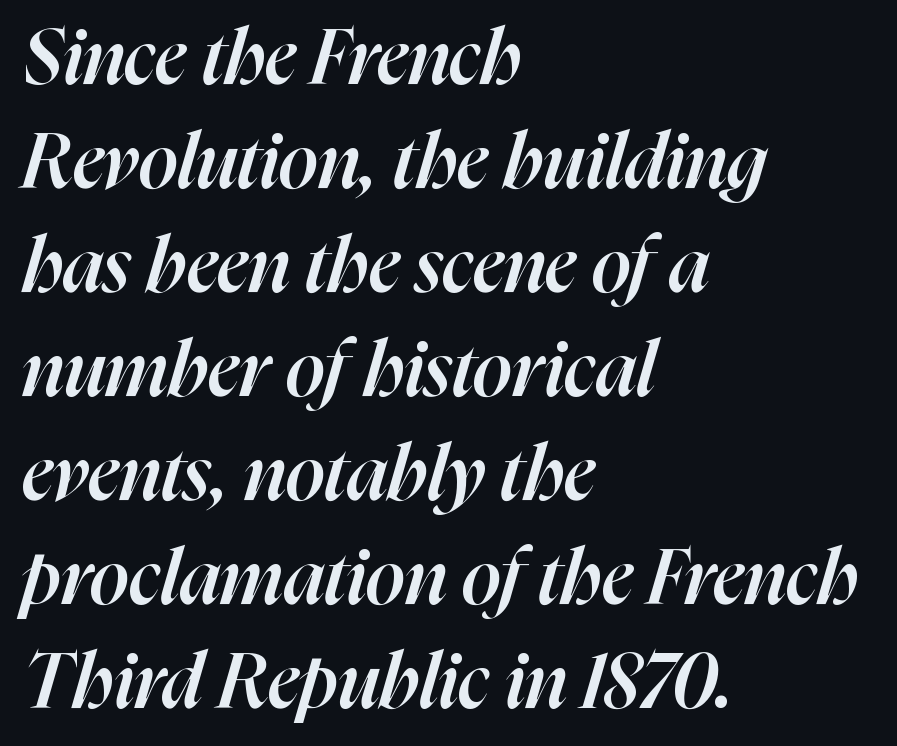
Set as a demibold, roughly 600 on the weight scale. This sample is left-justified, so line endings fall wherever the words run out. The passage shown leans; its letterforms are oblique. Rows of type keep a routine distance in the vertical direction.
